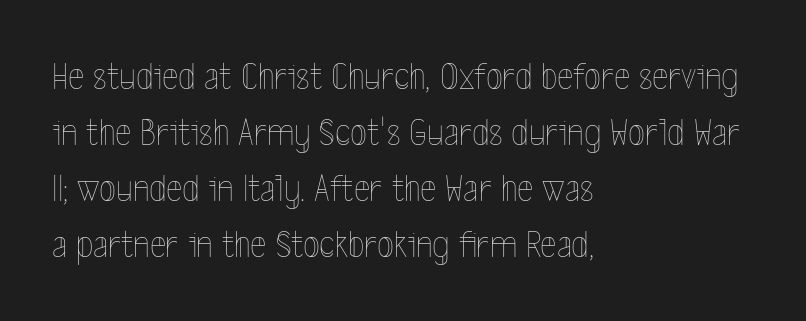
{"italic": "no", "bold": "no", "weight": "thin", "width": "condensed", "x_height": "medium", "monospaced": "no", "underline": "no", "align": "left", "line_spacing": "normal", "line_spacing_ratio": 1.44, "letter_spacing": "normal", "letter_spacing_em": 0.0, "glyph_px": 39}
